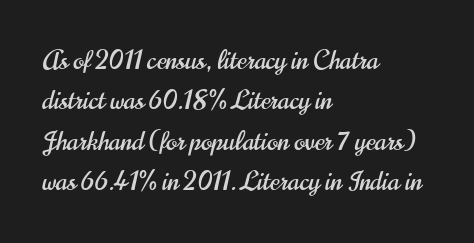
Q: Is the text italic (slanted)? A: Yes.
Q: Is the text underlined? A: No.
Q: How is the paragraph aligned? A: Left-aligned.
Q: Is the spacing between letters normal or unusually wide? A: Normal.
Q: Is the spacing between lines tight, normal or loose? A: Normal.
